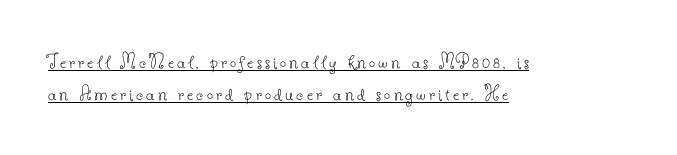
{"italic": "no", "bold": "no", "underline": "yes", "align": "left", "line_spacing": "normal", "line_spacing_ratio": 1.45, "glyph_px": 22}
